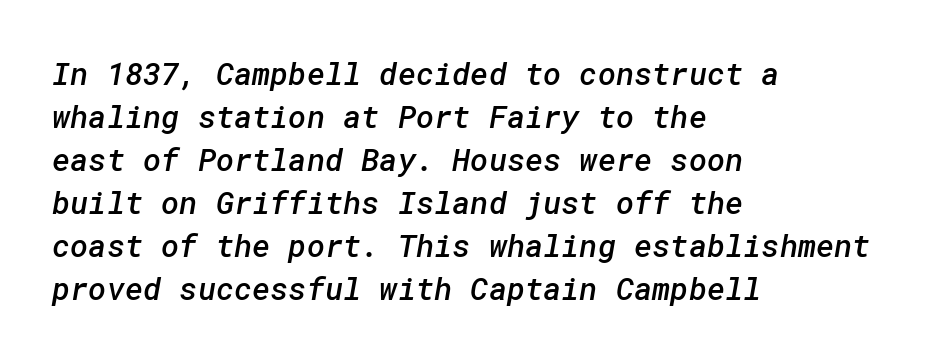
I'd describe the lettering as semibold — firm but not a full bold. The designer left line spacing at the default. Only glyphs here, with clear space below each row. Inter-character spacing is left at the font's built-in metrics.
